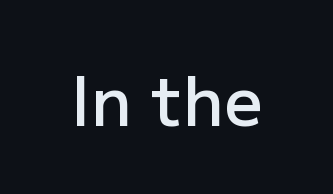
The passage shown is typeset with a sans-serif family. Underline: absent. Quick note: not italic, upright. Proportional: the letters do not fall into vertical columns.
